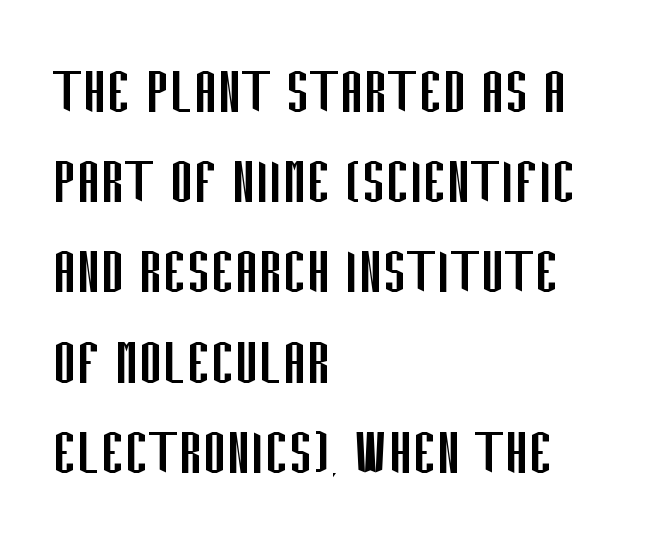
The image shows 71 px regular-weight, condensed sans-serif type, upright; set left-aligned, normal line spacing (1.27x), normal letter spacing, not underlined; low stroke contrast and a large x-height.
